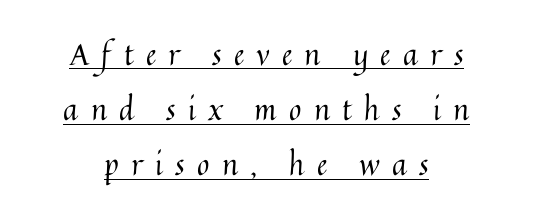
The image shows 30 px regular-weight type; set centered, line spacing 1.84x, unusually wide letter spacing (+0.41 em), underlined; medium stroke contrast and a medium x-height.
